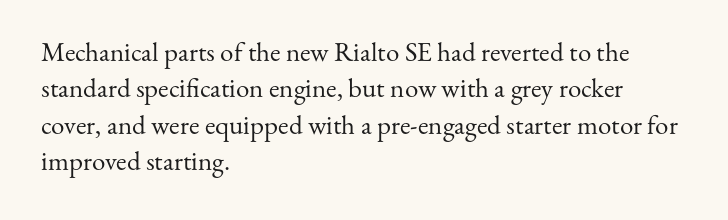
Upright lettering throughout. Reading down the column, the eye jumps a familiar distance to each next line. The typesetting does not lean heavy: it is not bold. Horizontal alignment here is leftward, the default for most running prose. The space directly below the letters is spotless. Glyph-to-glyph distance matches everyday printed text.
